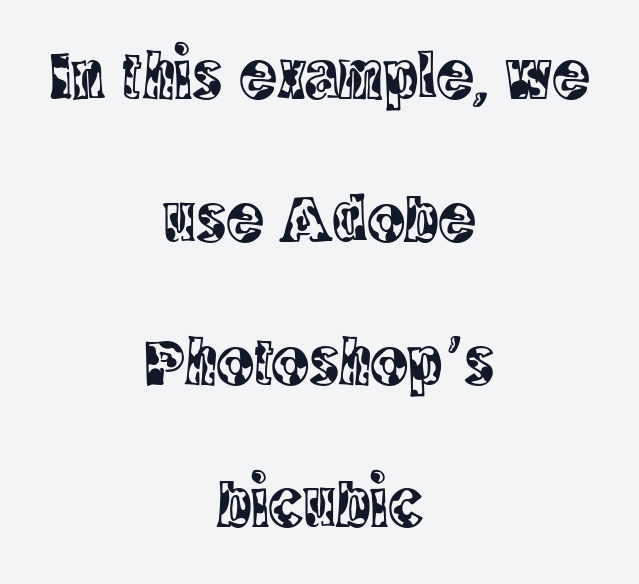
The image shows 69 px condensed serif type, upright; set centered, loose line spacing (2.07x), normal letter spacing, not underlined; a large x-height.
